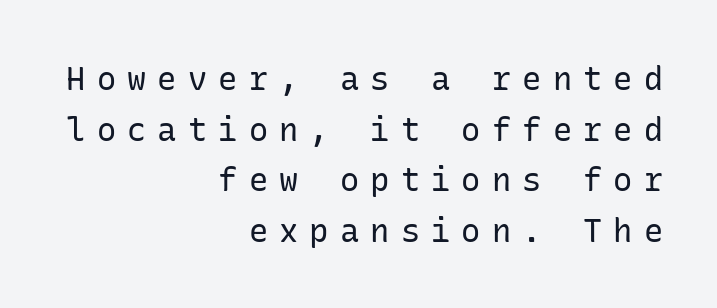
The image shows 32 px regular-weight sans-serif type, upright; set right-aligned, normal line spacing (1.58x), unusually wide letter spacing (+0.35 em), not underlined; low stroke contrast and a medium x-height.
